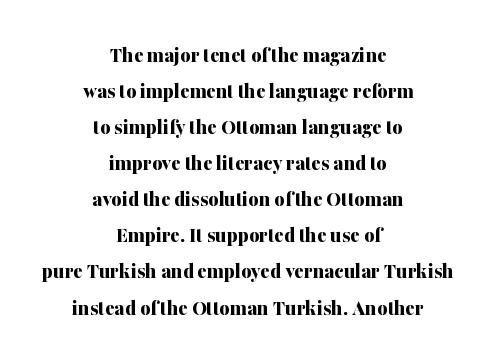
The image shows 22 px bold type, upright; set centered, normal line spacing (1.64x), normal letter spacing, not underlined.
